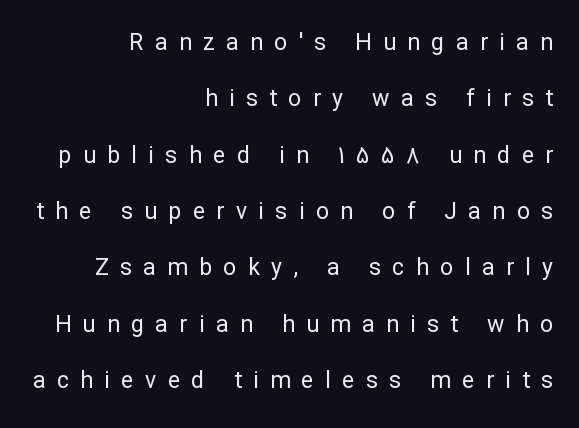
Q: Is the text bold? A: No.
Q: Is the text italic (slanted)? A: No, it is upright.
Q: Is the text underlined? A: No.
Q: How is the paragraph aligned? A: Right-aligned.
Q: Is the spacing between letters normal or unusually wide? A: Unusually wide.
Q: Is the spacing between lines tight, normal or loose? A: Loose.
